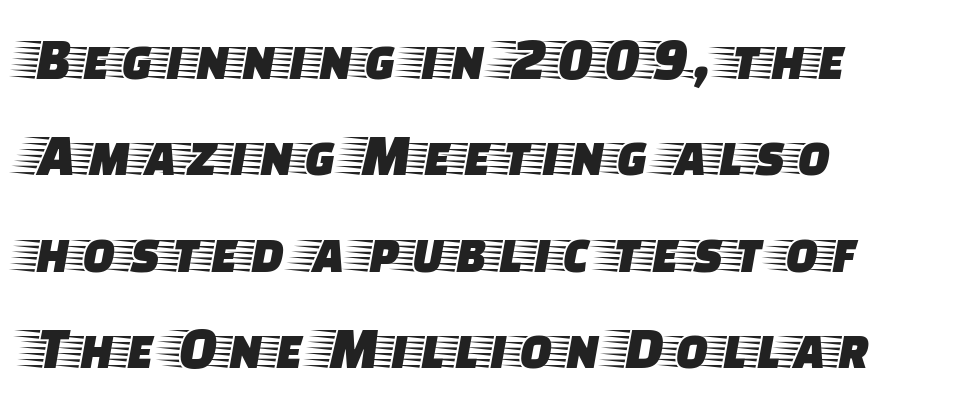
The image shows 61 px wide serif type; set left-aligned, normal line spacing (1.58x), normal letter spacing, not underlined; low stroke contrast and a large x-height.
